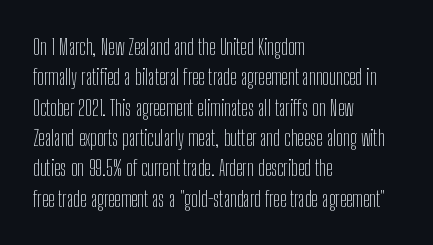
{"italic": "no", "bold": "no", "underline": "no", "align": "left", "line_spacing": "normal", "line_spacing_ratio": 1.38, "letter_spacing": "normal", "letter_spacing_em": 0.0, "glyph_px": 22}
